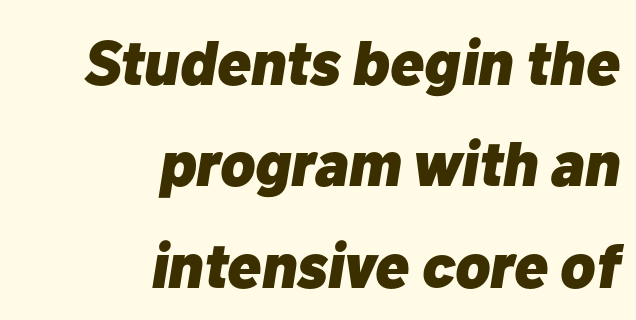
The image shows 63 px heavy type, italic (leaning right); set right-aligned, normal line spacing (1.61x), normal letter spacing, not underlined; low stroke contrast and a medium x-height.
